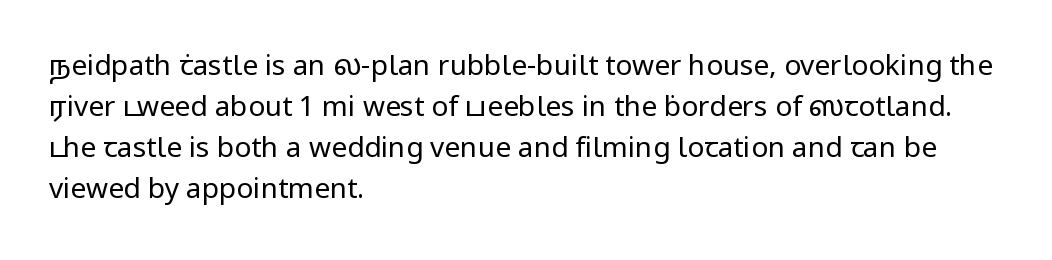
{"serif": "no", "italic": "no", "bold": "no", "weight": "regular", "width": "normal", "stroke_contrast": "low", "x_height": "medium", "monospaced": "no", "underline": "no", "align": "left", "line_spacing": "normal", "line_spacing_ratio": 1.47, "letter_spacing": "normal", "letter_spacing_em": 0.0, "glyph_px": 28}
